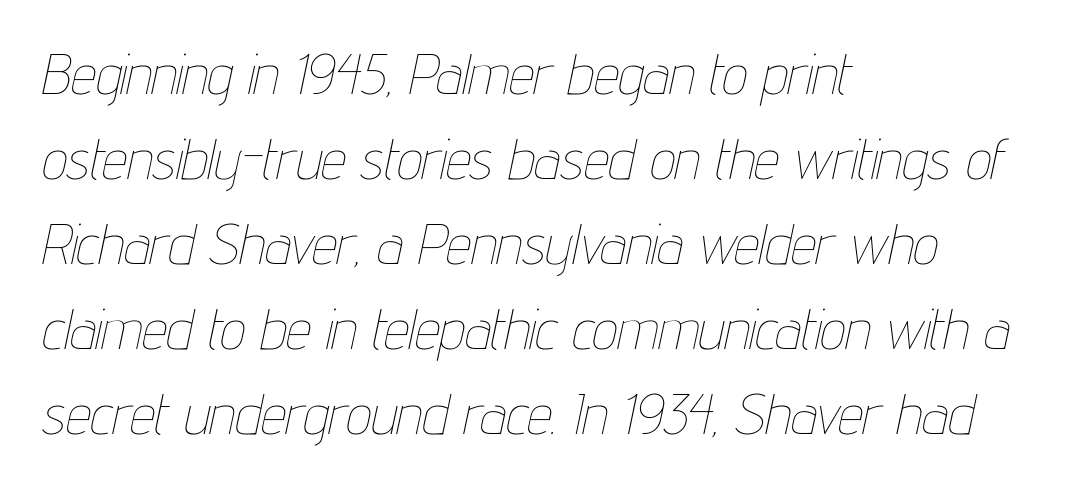
Q: Is the text bold? A: No.
Q: Is the text italic (slanted)? A: Yes, it leans right by about 12 degrees.
Q: Is the text underlined? A: No.
Q: How is the paragraph aligned? A: Left-aligned.
Q: Is the spacing between letters normal or unusually wide? A: Normal.
Q: Is the spacing between lines tight, normal or loose? A: Normal.
Q: Width (condensed, normal, or wide)? A: Condensed.
Q: Stroke contrast? A: Low.
Q: x-height? A: Medium.
Q: Monospaced? A: No.
